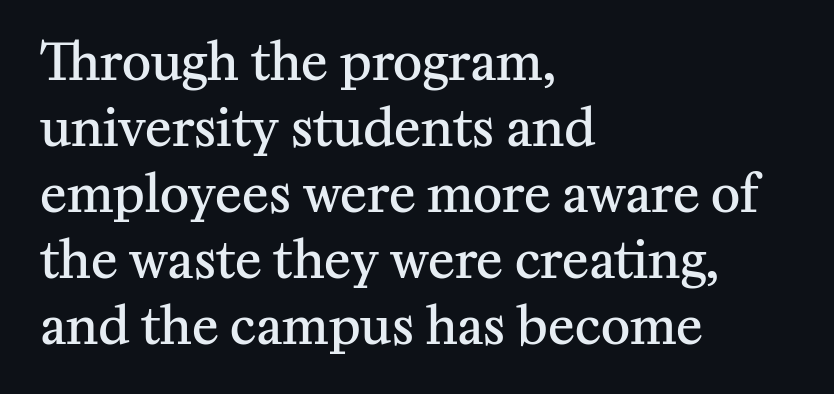
The image shows 50 px semibold serif type, upright; set left-aligned, normal line spacing (1.32x), normal letter spacing, not underlined; medium stroke contrast and a medium x-height.
